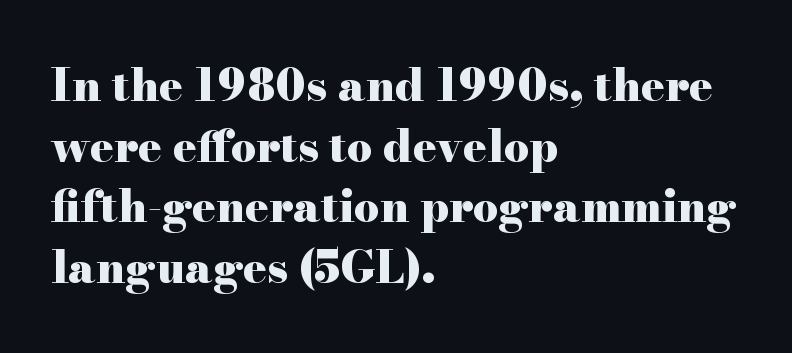
Words appear dense and cohesive because spacing is normal. The type sits square on the baseline with zero lean. Heft: maximum for text — a bold. I'd call this a serif setting — the letters wear small feet. The compositor pushed each line to the left boundary.
